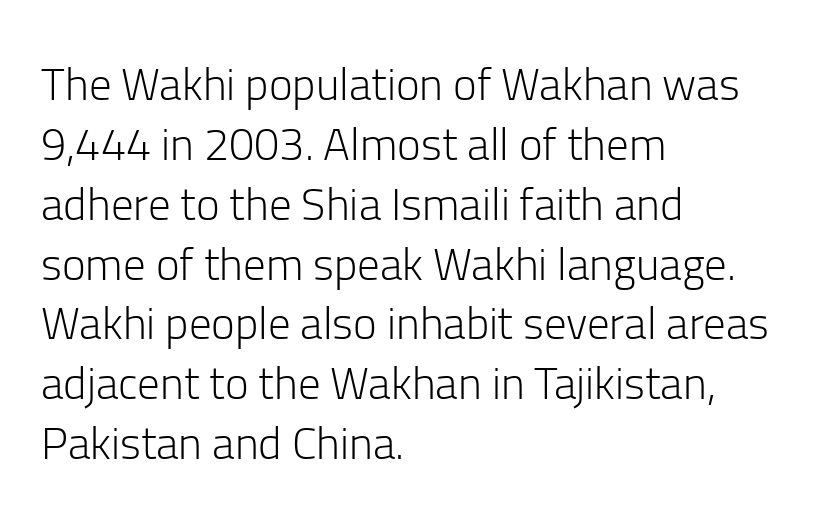
This sample uses a sans-serif face. These lines stack with their left ends in a neat column. This rendering leaves character spacing at its baseline value. The face used here is proportionally spaced, like ordinary book or web type. Underlining? Definitely not there. Evenly set lines give the paragraph a standard silhouette.
